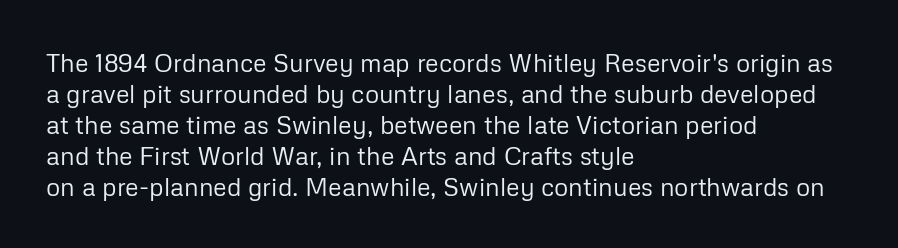
A light-to-regular cut is what we see here. Clear beneath every line of the passage. Vertical strokes here are truly vertical. The passage shown has conventional tracking throughout. Leftover space on each line is placed entirely after the last word.
